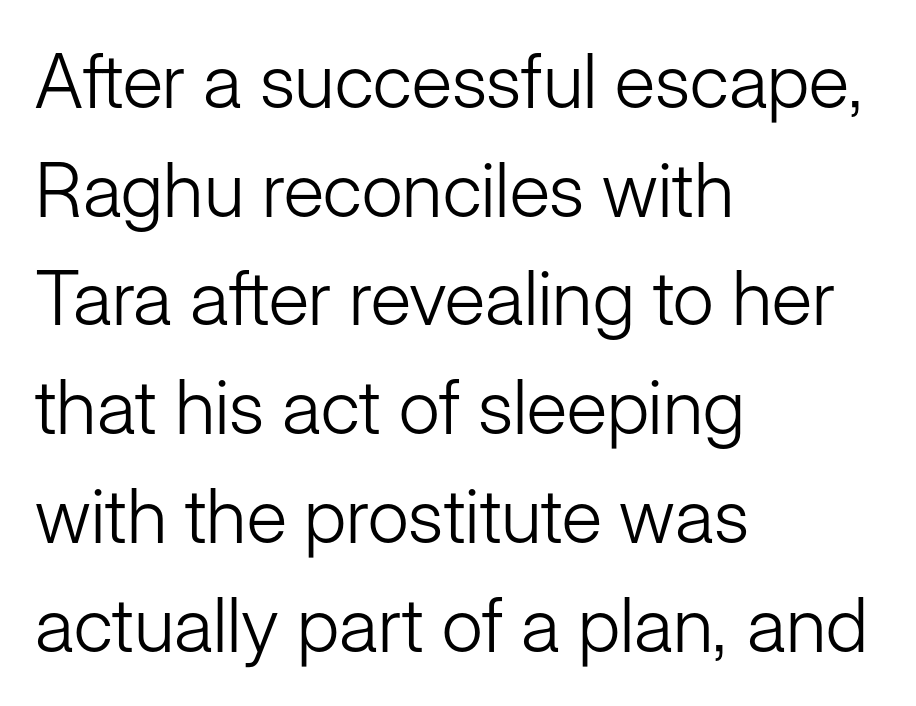
The image shows 75 px light sans-serif type, upright; set left-aligned, normal line spacing (1.45x), normal letter spacing, not underlined; low stroke contrast and a medium x-height.
